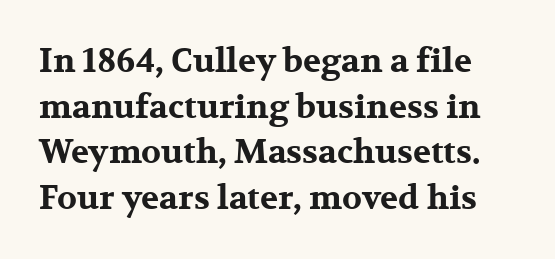
The letters advance in unequal steps, a hallmark of proportional type. The characters look thick and weighty, a clear bold. The designer went with a serif here, giving each stem small feet. A typesetter would call this leading conventional body-copy spacing. Nobody drew a line under any word here.
